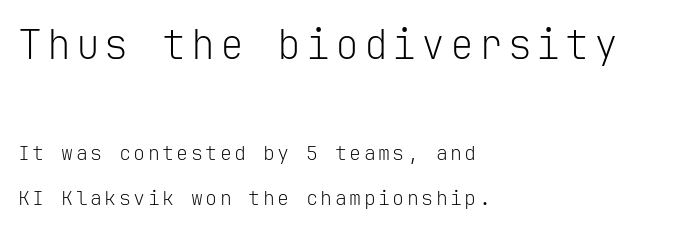
Letters rest on an invisible, unmarked baseline. Posture: vertical. The lines are quadded left. The vertical gap from one line to the next is large. Scale decreases going downward across the two blocks.
